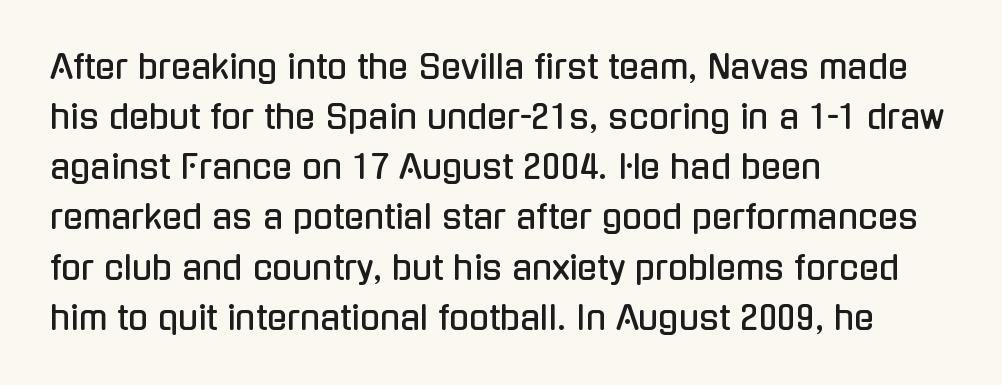
The image shows 33 px condensed sans-serif type, upright; set left-aligned, normal line spacing (1.52x), normal letter spacing, not underlined; low stroke contrast and a medium x-height.
